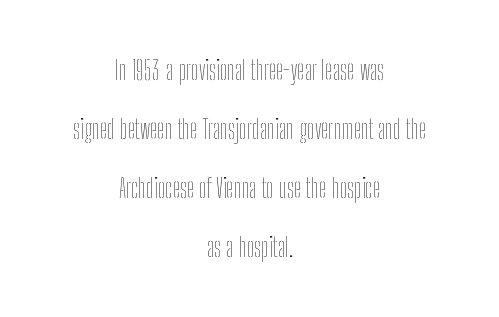
Q: Is the text bold? A: No.
Q: Is the text italic (slanted)? A: No, it is upright.
Q: Is the text underlined? A: No.
Q: How is the paragraph aligned? A: Centered.
Q: Is the spacing between letters normal or unusually wide? A: Normal.
Q: Is the spacing between lines tight, normal or loose? A: Loose.
